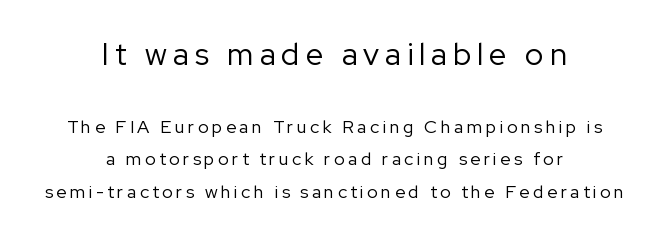
The image shows 31 px regular-weight sans-serif type, upright; set centered, line spacing 1.81x, not underlined; the first (top) block is 1.72x larger; low stroke contrast and a medium x-height.
